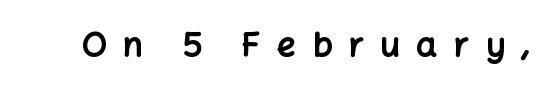
In terms of letterspacing, this is a distinctly airy, spread setting. Heft: maximum for text — a bold. The passage shown is typed in a proportional face where columns would drift. Posture: vertical.
